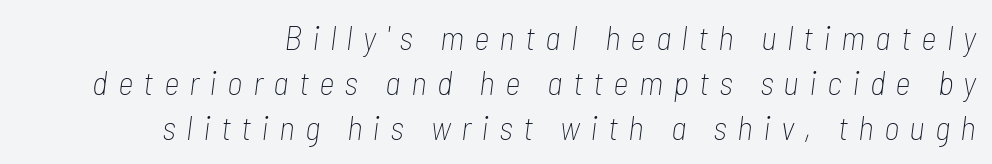
{"italic": "yes", "lean": "right", "slant_degrees": 7, "bold": "no", "weight": "thin", "width": "condensed", "stroke_contrast": "low", "x_height": "medium", "monospaced": "no", "underline": "no", "align": "right", "line_spacing": "normal", "line_spacing_ratio": 1.33, "letter_spacing": "wide", "letter_spacing_em": 0.3, "glyph_px": 34}
